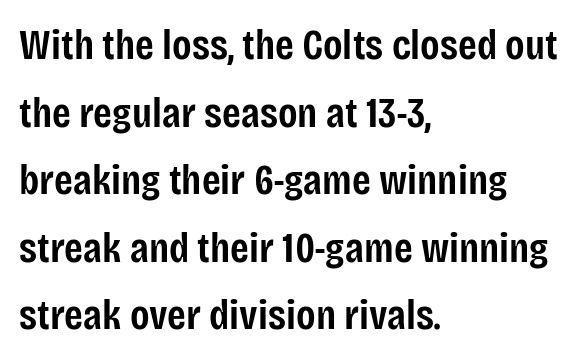
Notice the strokes are somewhat thickened but not fully heavy: this is a semibold. Type without underlining. This block has exactly the height ordinary leading produces. One-word summary of the alignment: left.
